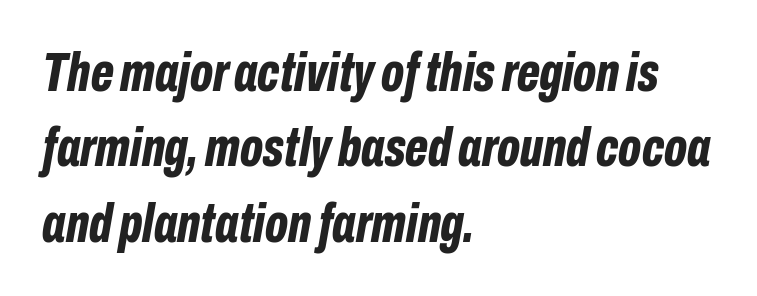
These lines keep a tight, regular rhythm from letter to letter. Reading down the column, the eye jumps a familiar distance to each next line. Varying glyph widths throughout — classic text-font behaviour. Weight: bold.
